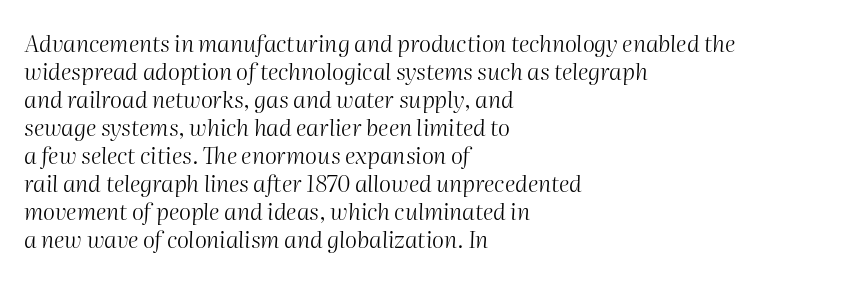
{"italic": "yes", "lean": "right", "slant_degrees": 2, "bold": "no", "underline": "no", "align": "left", "line_spacing_ratio": 1.22, "letter_spacing": "normal", "letter_spacing_em": 0.0, "glyph_px": 23}
